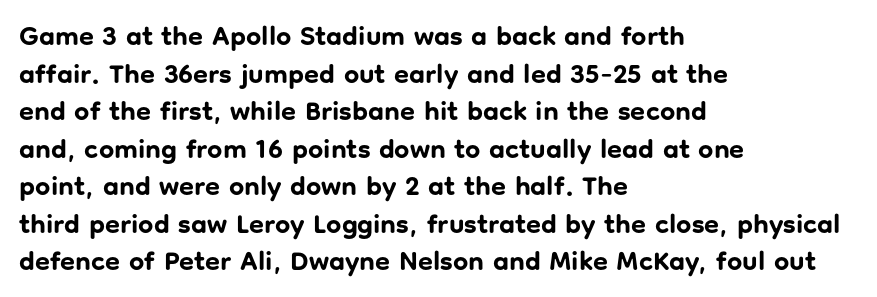
The image shows 27 px bold type, upright; set left-aligned, normal line spacing (1.39x), normal letter spacing, not underlined.
